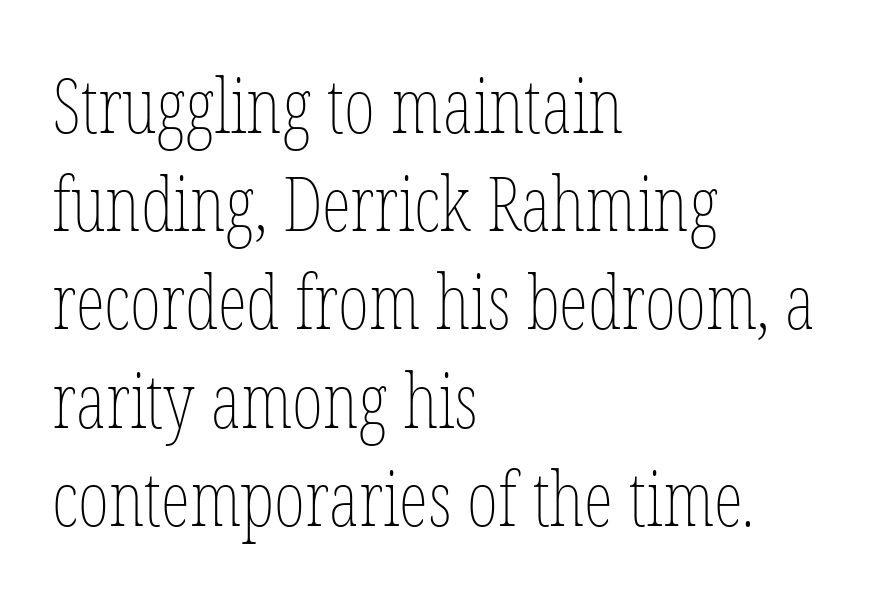
Each stroke keeps to a modest, everyday thickness or less. Here the designer chose a conventional face with non-uniform glyph widths. The face used here is rendered with its standard letterfit. A bare baseline throughout the passage.
